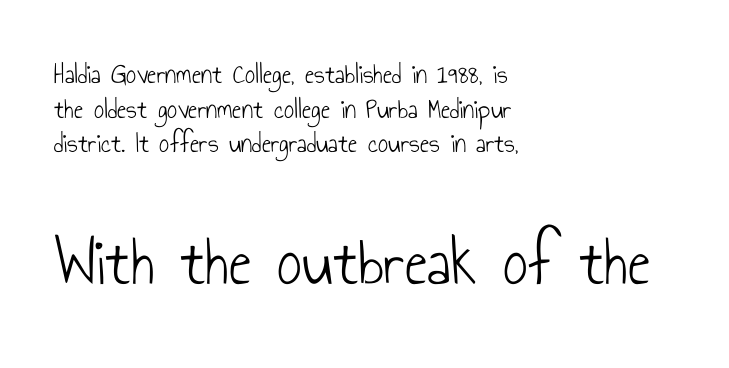
Q: Is the text bold? A: No.
Q: Is the text italic (slanted)? A: No, it is upright.
Q: Is the typeface a serif or a sans-serif typeface? A: Sans-serif.
Q: Is the text underlined? A: No.
Q: How is the paragraph aligned? A: Left-aligned.
Q: Is the spacing between letters normal or unusually wide? A: Normal.
Q: Which block of text is set in a larger size, the first (top) or the second (bottom)? A: The second (bottom) one.
Q: Width (condensed, normal, or wide)? A: Condensed.
Q: Stroke contrast? A: Low.
Q: x-height? A: Small.
Q: Monospaced? A: No.
